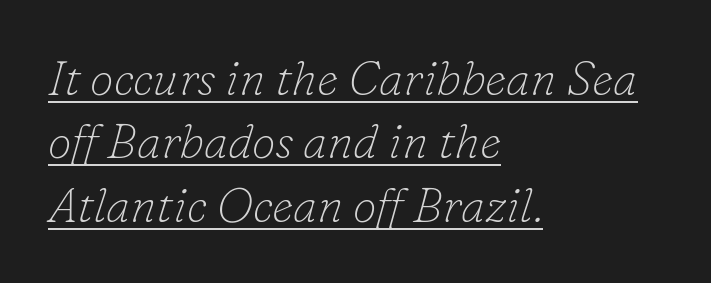
Proportional: the letters do not fall into vertical columns. What decoration does the sample have? An underline. Yep, those are serifs on the letters. The font's italic variant was chosen for this text. What stands out about the letter spacing? Nothing — it is the standard amount. These lines stack with their left ends in a neat column.
